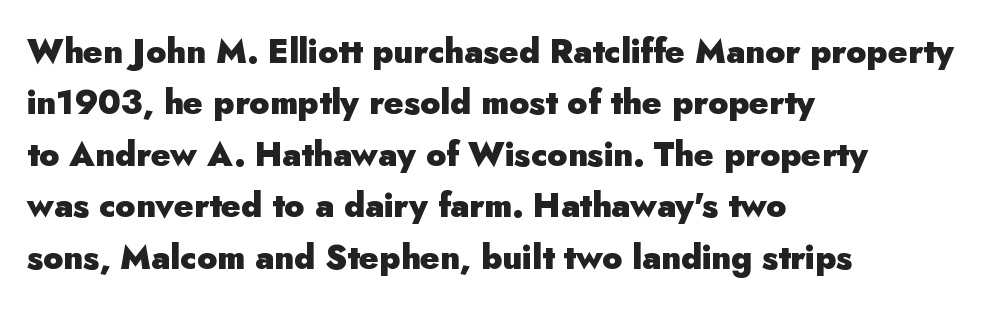
Nobody touched the tracking dial on this one. Does the type have serifs? No, each stem ends abruptly. Set as a true bold cut, around the 700 mark. The rows are spaced the way most documents space them. Quick note: underline off.
